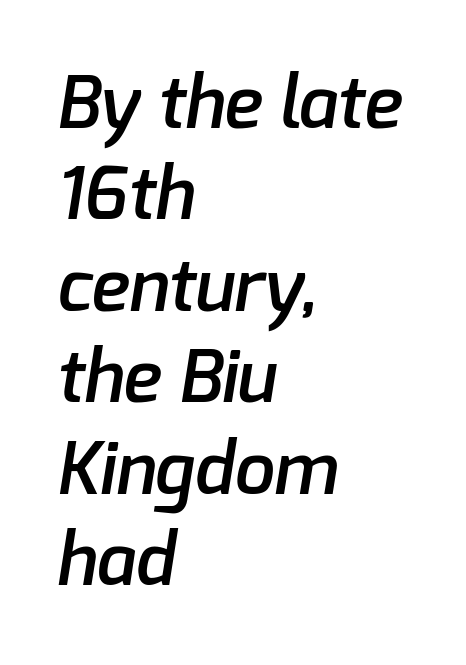
A normal amount of white space separates one row of letters from the next. Check under the words: just untouched page. Are there feet on the stems? There aren't — it's a sans. These lines keep a tight, regular rhythm from letter to letter. The ragged edge is on the right, which tells us the setting is flush left.
